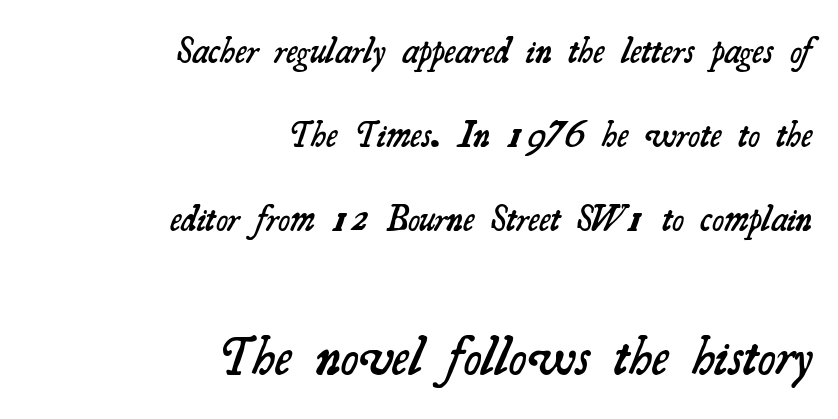
The image shows 54 px semibold serif type; set right-aligned, loose line spacing (2.33x), normal letter spacing, not underlined; the second (bottom) block is 1.5x larger; medium stroke contrast and a small x-height.
